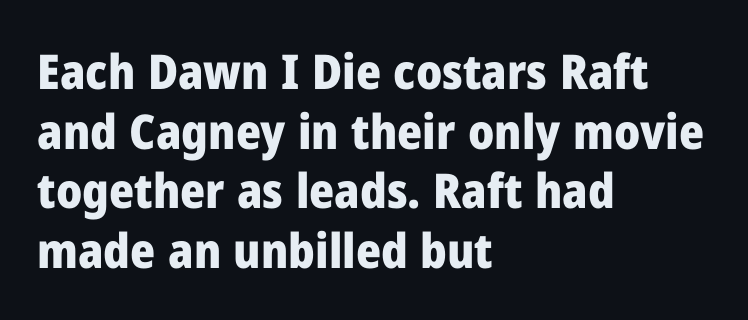
The image shows 48 px heavy sans-serif type, upright; set left-aligned, line spacing 1.24x, normal letter spacing, not underlined; low stroke contrast and a medium x-height.
